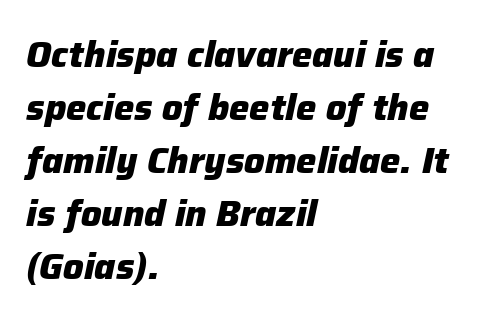
{"italic": "yes", "lean": "right", "slant_degrees": 12, "bold": "yes", "weight": "heavy", "width": "normal", "stroke_contrast": "low", "x_height": "medium", "monospaced": "no", "underline": "no", "align": "left", "line_spacing": "normal", "line_spacing_ratio": 1.47, "letter_spacing": "normal", "letter_spacing_em": 0.0, "glyph_px": 36}
